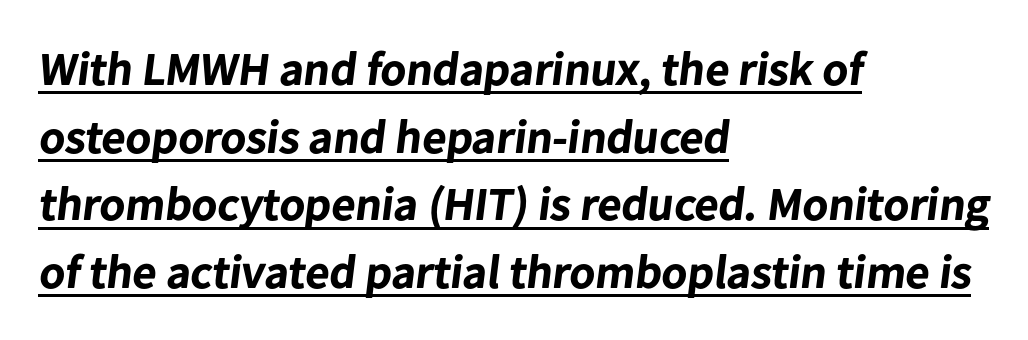
The image shows 47 px bold sans-serif type; set left-aligned, normal line spacing (1.44x), normal letter spacing, underlined; low stroke contrast and a medium x-height.
